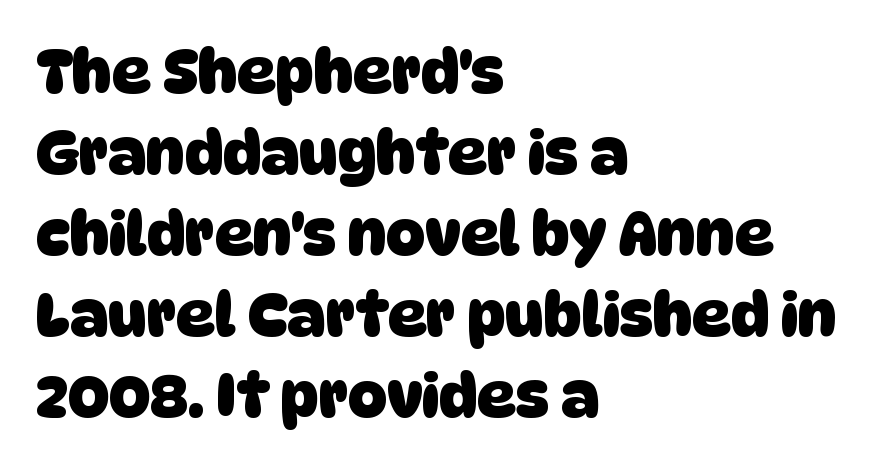
{"serif": "no", "bold": "yes", "weight": "heavy", "width": "normal", "stroke_contrast": "low", "x_height": "large", "monospaced": "no", "underline": "no", "align": "left", "line_spacing": "normal", "line_spacing_ratio": 1.35, "letter_spacing": "normal", "letter_spacing_em": 0.0, "glyph_px": 60}
